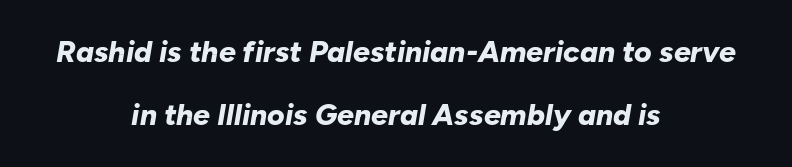
{"italic": "yes", "lean": "right", "slant_degrees": 10, "bold": "yes", "weight": "bold", "width": "normal", "stroke_contrast": "low", "x_height": "medium", "monospaced": "no", "underline": "no", "align": "center", "line_spacing": "loose", "line_spacing_ratio": 2.11, "letter_spacing": "normal", "letter_spacing_em": 0.0, "glyph_px": 30}
